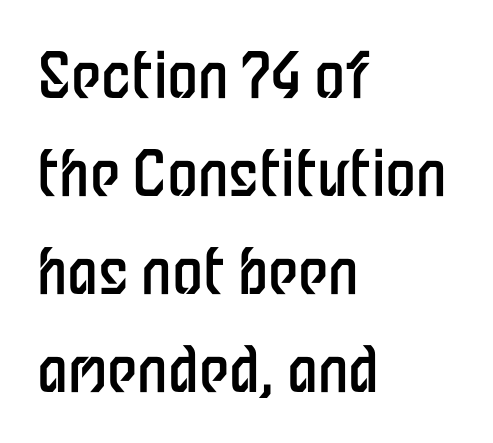
A clean baseline with only descenders dipping below it. Notice how descenders clear the ascenders below comfortably — that's standard leading. The letters stand upright; this is a roman face. A quiet, ordinary-to-light weight characterises the typeface.
